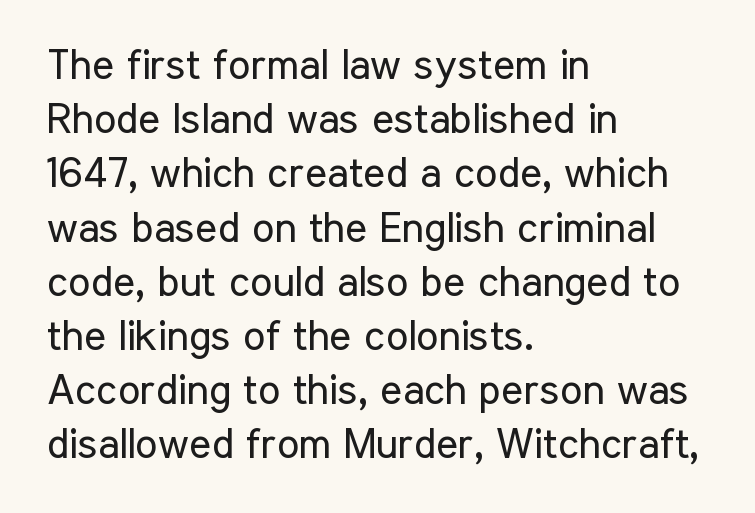
{"serif": "no", "italic": "no", "bold": "no", "weight": "regular", "width": "condensed", "stroke_contrast": "low", "x_height": "medium", "monospaced": "no", "underline": "no", "align": "left", "line_spacing": "normal", "line_spacing_ratio": 1.29, "letter_spacing": "normal", "letter_spacing_em": 0.0, "glyph_px": 42}
